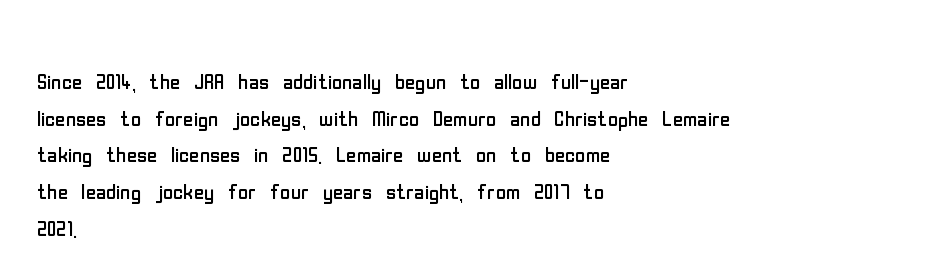
The image shows 28 px regular-weight, condensed sans-serif type, upright; set left-aligned, normal line spacing (1.31x), normal letter spacing, not underlined; low stroke contrast and a medium x-height.
